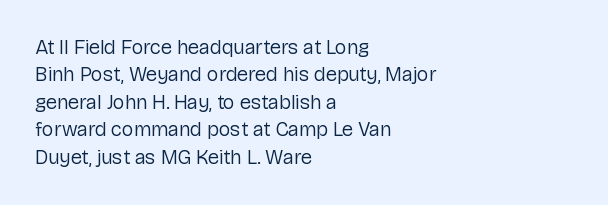
The image shows 20 px text type, upright; set left-aligned, normal line spacing (1.37x), normal letter spacing, not underlined.
